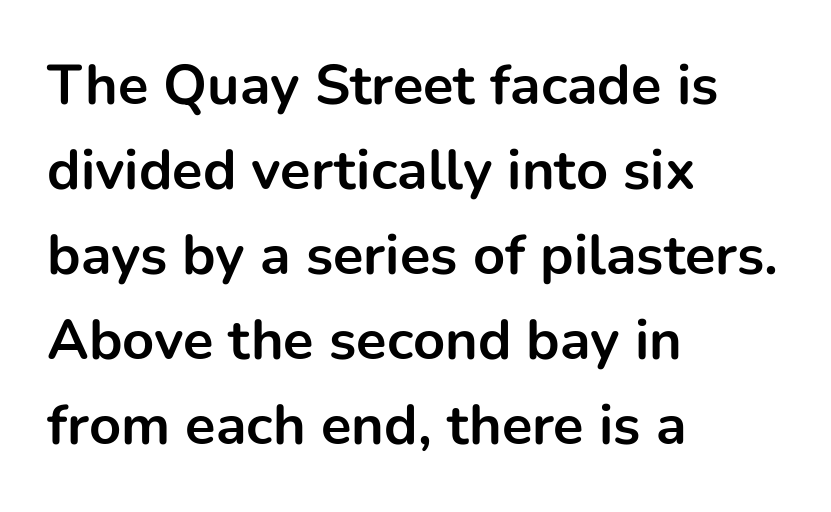
The strip under each line holds only bare page. Default kerning and tracking; the words read as compact shapes. Upright lettering throughout. I'd call this a sans setting — the letters go barefoot. The passage shown is emphatically bold.
